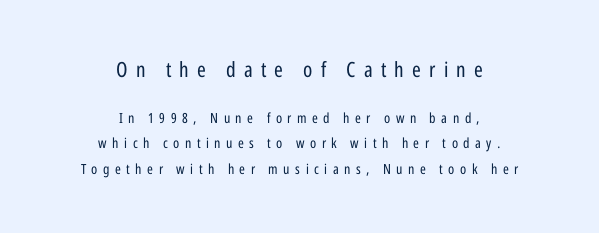
{"italic": "no", "bold": "no", "underline": "no", "align": "center", "line_spacing_ratio": 1.79, "letter_spacing": "wide", "letter_spacing_em": 0.39, "larger_block": "first", "size_ratio": 1.5, "glyph_px": 21}
